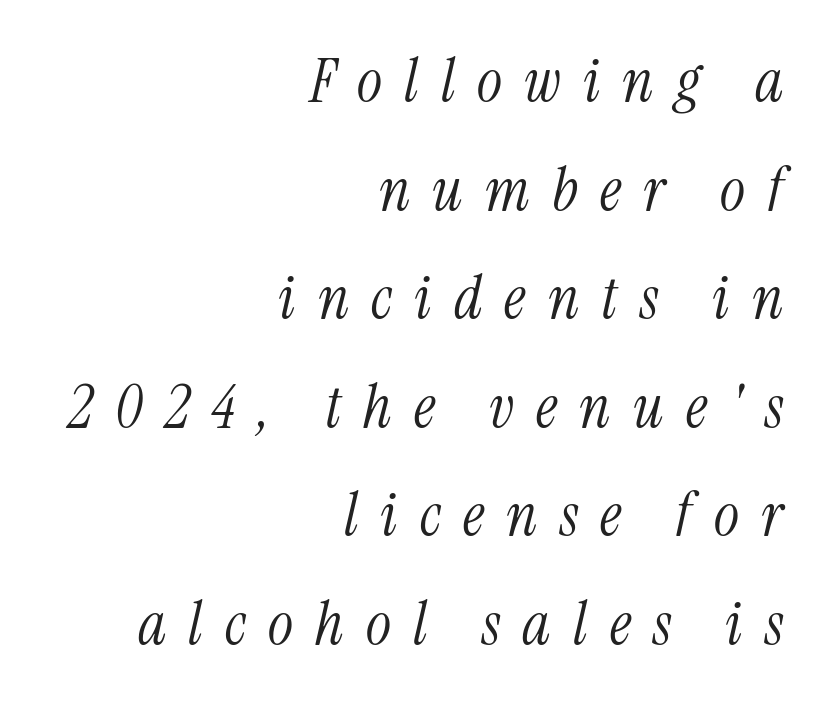
The gap between lines stays unmarked. Notice how the stems are inclined rather than vertical — that's the hallmark of italics. Observe the wide spacing: letters keep a clear distance from each other. The letters advance in unequal steps, a hallmark of proportional type.
